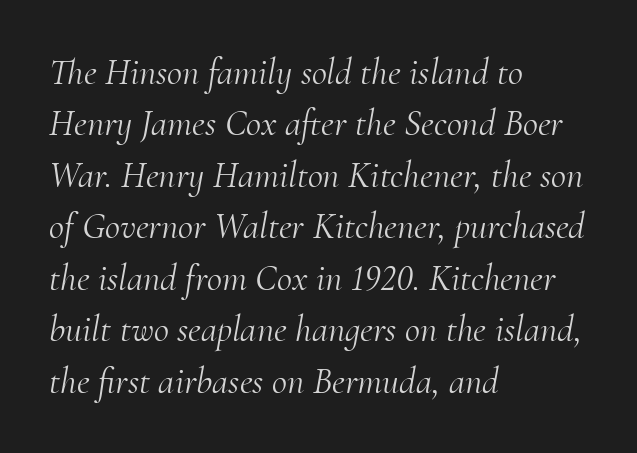
Q: Is the text bold? A: No.
Q: Is the text italic (slanted)? A: Yes, it leans right by about 10 degrees.
Q: Is the typeface a serif or a sans-serif typeface? A: Serif.
Q: Is the text underlined? A: No.
Q: How is the paragraph aligned? A: Left-aligned.
Q: Is the spacing between letters normal or unusually wide? A: Normal.
Q: Is the spacing between lines tight, normal or loose? A: Normal.
Q: Width (condensed, normal, or wide)? A: Normal.
Q: Stroke contrast? A: Medium.
Q: x-height? A: Small.
Q: Monospaced? A: No.
